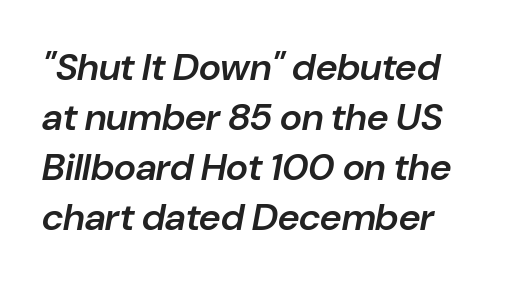
Beneath every word, the page is bare. The tracking reads as untouched default to a designer's eye. Emphasis by weight is partial: semibold. Note the varied advance widths — an 'i' is clearly narrower than an 'm'. Does the leading feel generous? No, just average.
